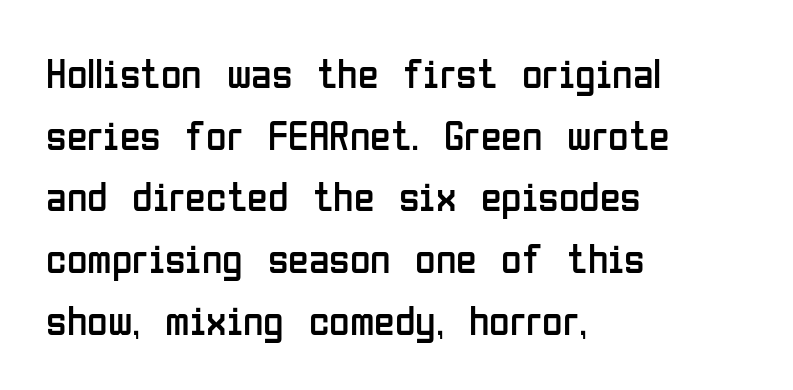
Q: Is the text bold? A: No.
Q: Is the text italic (slanted)? A: No, it is upright.
Q: Is the typeface a serif or a sans-serif typeface? A: Sans-serif.
Q: Is the text underlined? A: No.
Q: How is the paragraph aligned? A: Left-aligned.
Q: Is the spacing between letters normal or unusually wide? A: Normal.
Q: Is the spacing between lines tight, normal or loose? A: Normal.
Q: Width (condensed, normal, or wide)? A: Condensed.
Q: Stroke contrast? A: Low.
Q: x-height? A: Medium.
Q: Monospaced? A: No.
